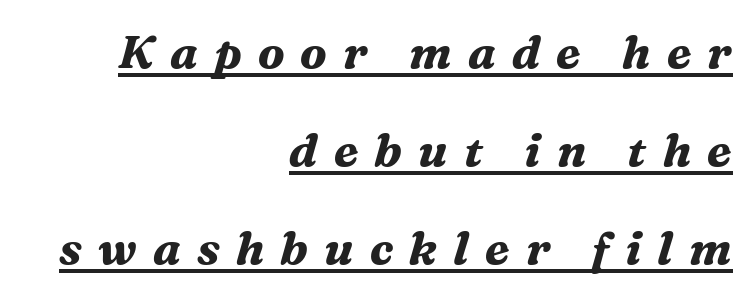
A flush-right, rag-left setting is used for this passage. These lines are rendered in a variable-pitch font. Look at the bottom of the vertical strokes: they flare into serifs here. Tall strokes in this sample are angled rather than plumb.
